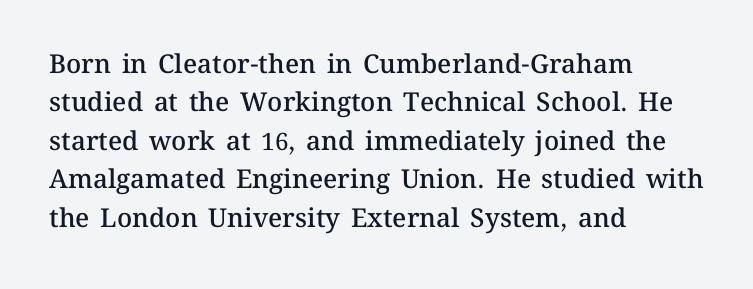
Q: Is the text bold? A: Semi-bold.
Q: Is the text italic (slanted)? A: No, it is upright.
Q: Is the text underlined? A: No.
Q: How is the paragraph aligned? A: Left-aligned.
Q: Is the spacing between letters normal or unusually wide? A: Normal.
Q: Is the spacing between lines tight, normal or loose? A: Normal.
